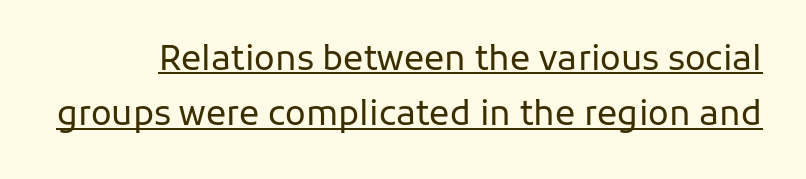
Varying glyph widths throughout — classic text-font behaviour. No heavy texture on the line: the type isn't bold. Words appear dense and cohesive because spacing is normal. The leading is moderate, giving the passage an even texture.
